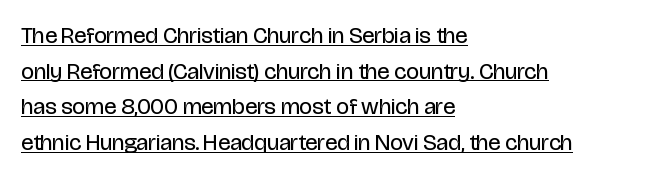
{"italic": "no", "bold": "no", "underline": "yes", "align": "left", "line_spacing": "normal", "line_spacing_ratio": 1.55, "letter_spacing": "normal", "letter_spacing_em": 0.0, "glyph_px": 23}
